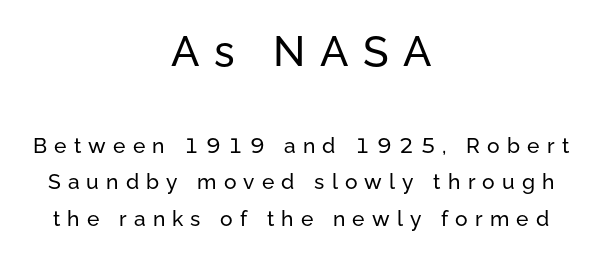
Q: Is the text italic (slanted)? A: No, it is upright.
Q: Is the typeface a serif or a sans-serif typeface? A: Sans-serif.
Q: Is the text underlined? A: No.
Q: How is the paragraph aligned? A: Centered.
Q: Is the spacing between letters normal or unusually wide? A: Unusually wide.
Q: Which block of text is set in a larger size, the first (top) or the second (bottom)? A: The first (top) one.
Q: Width (condensed, normal, or wide)? A: Normal.
Q: Stroke contrast? A: Low.
Q: x-height? A: Medium.
Q: Monospaced? A: No.
